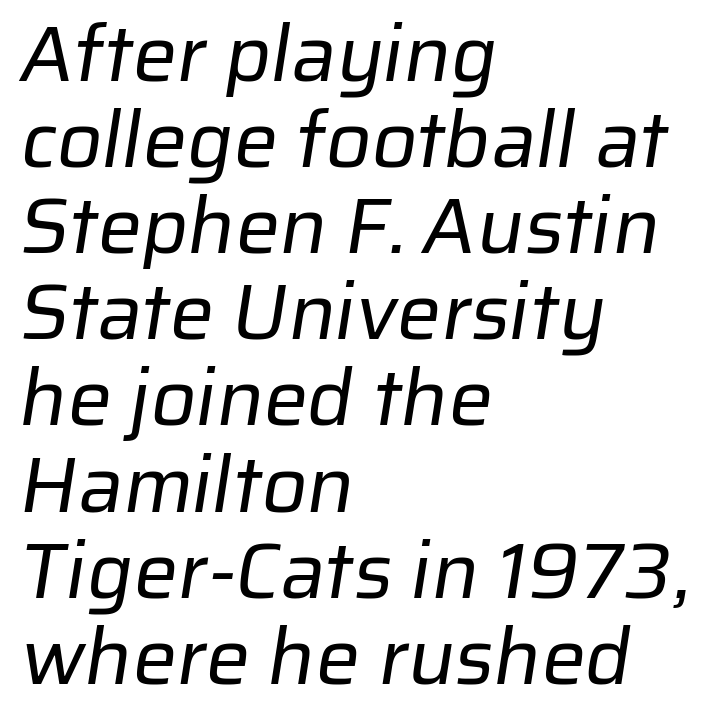
{"serif": "no", "bold": "no", "weight": "regular", "width": "normal", "stroke_contrast": "low", "x_height": "medium", "monospaced": "no", "underline": "no", "align": "left", "line_spacing": "tight", "line_spacing_ratio": 1.09, "letter_spacing": "normal", "letter_spacing_em": 0.0, "glyph_px": 79}
